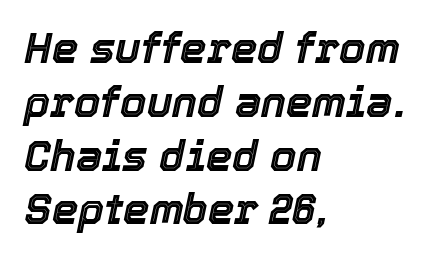
{"italic": "yes", "lean": "right", "slant_degrees": 12, "width": "normal", "x_height": "medium", "monospaced": "no", "underline": "no", "align": "left", "line_spacing": "normal", "line_spacing_ratio": 1.28, "letter_spacing": "normal", "letter_spacing_em": 0.0, "glyph_px": 42}
